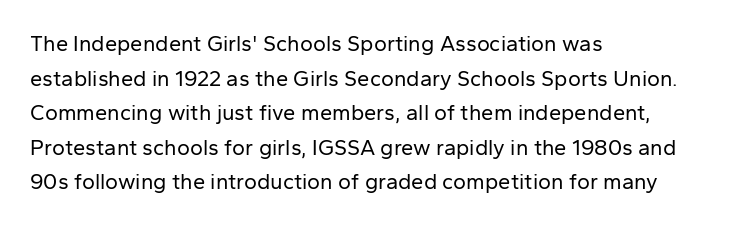
The image shows 22 px text type, upright; set left-aligned, normal line spacing (1.57x), normal letter spacing, not underlined.
